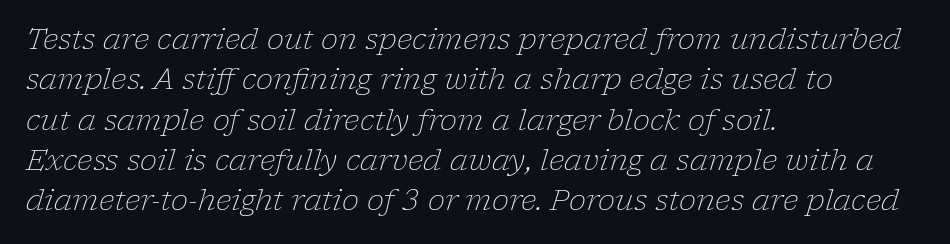
{"serif": "yes", "italic": "yes", "lean": "right", "slant_degrees": 17, "bold": "no", "weight": "light", "width": "normal", "stroke_contrast": "low", "x_height": "medium", "monospaced": "no", "underline": "no", "align": "left", "line_spacing": "normal", "line_spacing_ratio": 1.39, "letter_spacing": "normal", "letter_spacing_em": 0.0, "glyph_px": 29}
